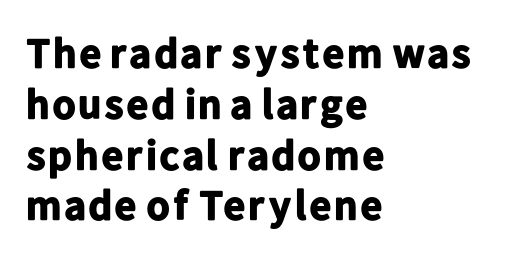
Glance below the letters and you will spot only blank space. Examine the stroke ends and you'll find no serifs. As a designer I'd log this as weight 700, bold. Unlike italic type, these characters show no tilt at all.
